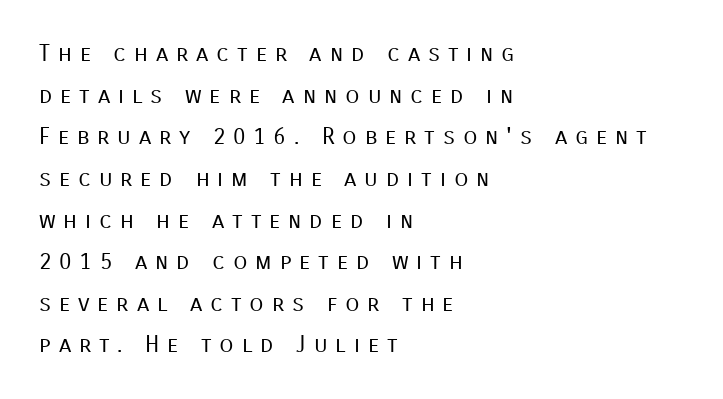
The image shows 23 px text type, upright; set left-aligned, line spacing 1.81x, unusually wide letter spacing (+0.34 em), not underlined.
